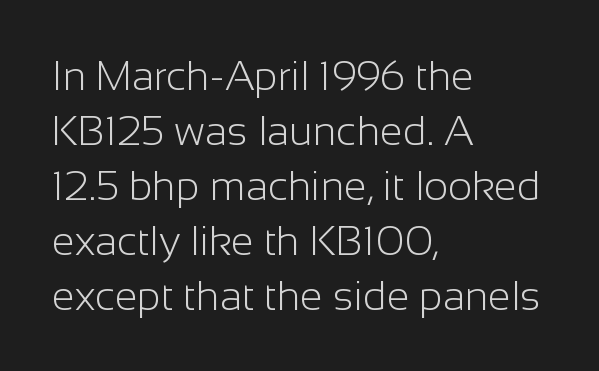
{"serif": "no", "italic": "no", "bold": "no", "weight": "light", "width": "normal", "stroke_contrast": "low", "x_height": "medium", "monospaced": "no", "underline": "no", "align": "left", "line_spacing": "normal", "line_spacing_ratio": 1.34, "letter_spacing": "normal", "letter_spacing_em": 0.0, "glyph_px": 41}
